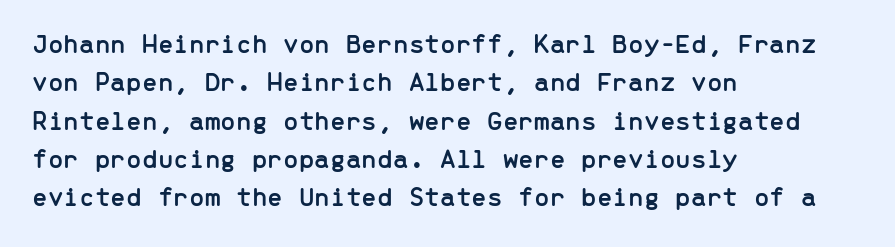
Between one letter and the next there's only the usual sliver of space. The passage shown is typed in a monospace face where columns stay perfectly aligned. Caption: multi-line text, flush left, ragged right. Classification — sans serif. A roman cut, with each character standing at attention.
